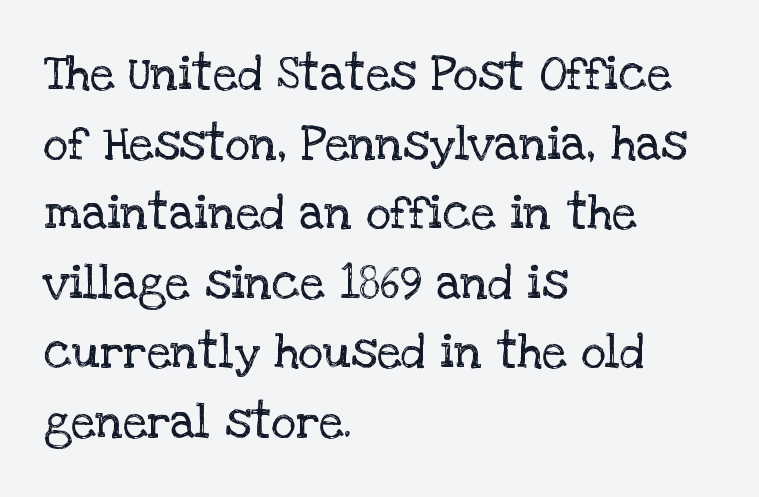
Has an underline been added? It has not. Characters remain perfectly vertical along every line. Caption: multi-line text, flush left, ragged right. The passage shown stacks its lines at a standard gap.
